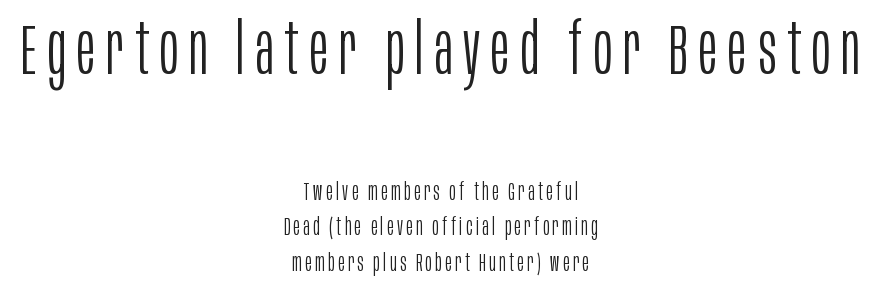
{"serif": "no", "italic": "no", "bold": "no", "weight": "light", "width": "condensed", "stroke_contrast": "low", "x_height": "large", "monospaced": "no", "underline": "no", "align": "center", "line_spacing": "normal", "line_spacing_ratio": 1.49, "larger_block": "first", "size_ratio": 2.96, "glyph_px": 71}
